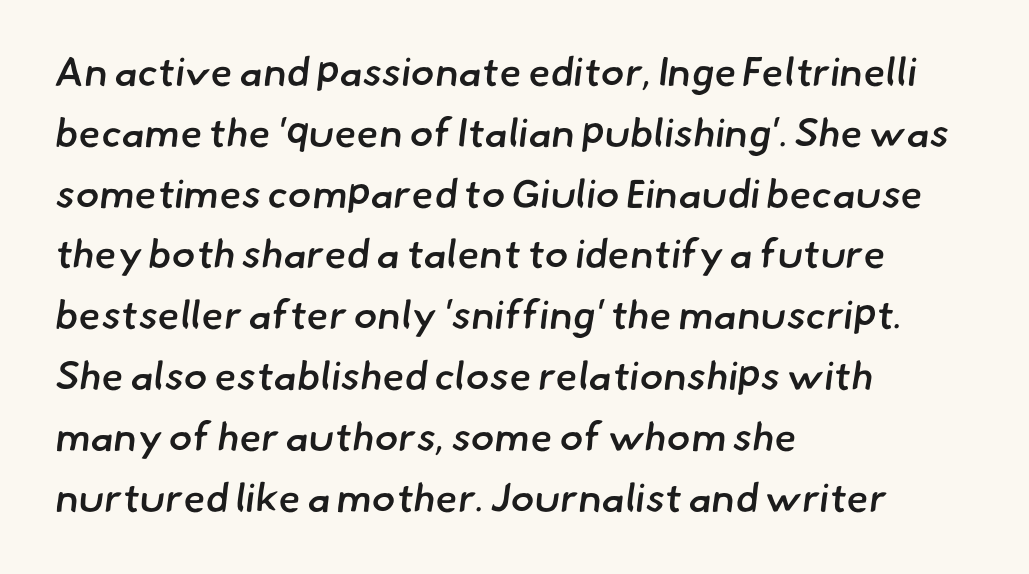
{"serif": "no", "bold": "semi", "weight": "semibold", "width": "normal", "stroke_contrast": "low", "x_height": "small", "monospaced": "no", "underline": "no", "align": "left", "line_spacing": "normal", "line_spacing_ratio": 1.52, "letter_spacing": "normal", "letter_spacing_em": 0.0, "glyph_px": 40}
